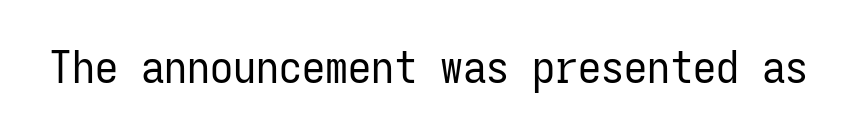
Decoration check: the copy has no underline. A quiet, ordinary-to-light weight characterises the typeface. Think of a typewriter: that constant character pitch is what you see here. Note: no serifs on the glyphs. The typography opts for an upright posture over an oblique one.
